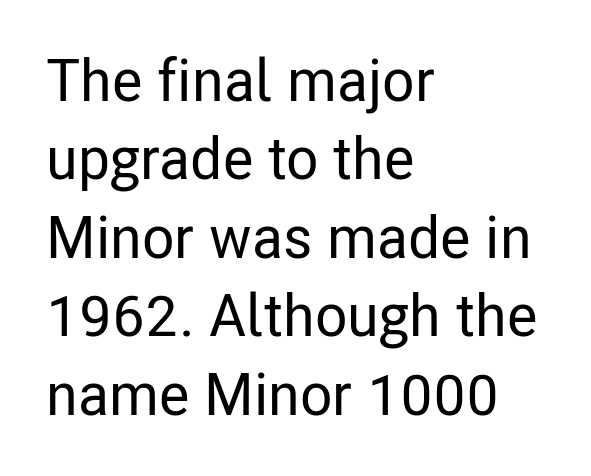
The image shows 59 px condensed sans-serif type, upright; set left-aligned, normal line spacing (1.33x), normal letter spacing, not underlined; low stroke contrast and a medium x-height.
